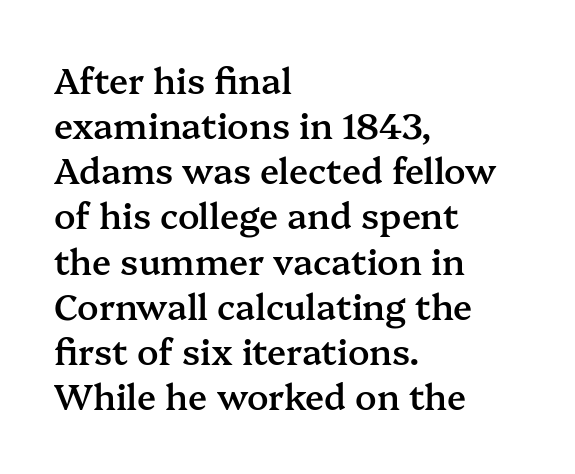
Q: Is the text bold? A: Semi-bold.
Q: Is the text italic (slanted)? A: No, it is upright.
Q: Is the typeface a serif or a sans-serif typeface? A: Serif.
Q: Is the text underlined? A: No.
Q: How is the paragraph aligned? A: Left-aligned.
Q: Is the spacing between letters normal or unusually wide? A: Normal.
Q: Is the spacing between lines tight, normal or loose? A: Normal.
Q: Width (condensed, normal, or wide)? A: Normal.
Q: Stroke contrast? A: Medium.
Q: x-height? A: Medium.
Q: Monospaced? A: No.
